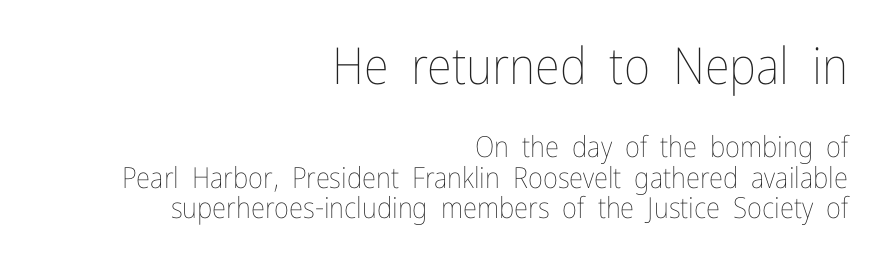
Q: Is the text bold? A: No.
Q: Is the text italic (slanted)? A: No, it is upright.
Q: Is the text underlined? A: No.
Q: How is the paragraph aligned? A: Right-aligned.
Q: Is the spacing between letters normal or unusually wide? A: Normal.
Q: Is the spacing between lines tight, normal or loose? A: Tight.
Q: Which block of text is set in a larger size, the first (top) or the second (bottom)? A: The first (top) one.
Q: Width (condensed, normal, or wide)? A: Condensed.
Q: Stroke contrast? A: Low.
Q: x-height? A: Medium.
Q: Monospaced? A: No.
